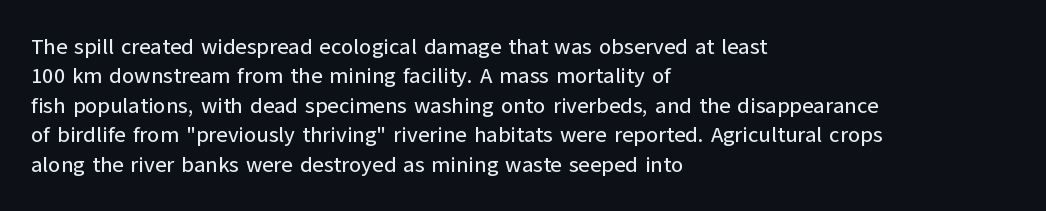
Reading down the block, your eye returns to a fixed left position each line. The type sits square on the baseline with zero lean. The space directly below the letters is spotless. Notice how descenders clear the ascenders below comfortably — that's standard leading. Each word holds together tightly as a unit, with standard inter-letter gaps.
